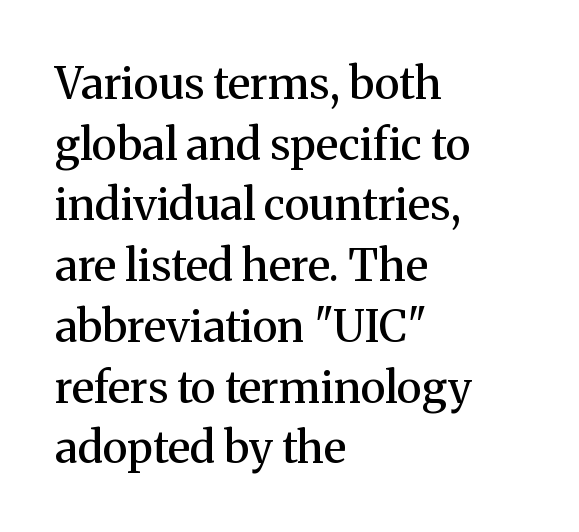
Q: Is the text bold? A: Semi-bold.
Q: Is the text italic (slanted)? A: No, it is upright.
Q: Is the typeface a serif or a sans-serif typeface? A: Serif.
Q: Is the text underlined? A: No.
Q: How is the paragraph aligned? A: Left-aligned.
Q: Is the spacing between letters normal or unusually wide? A: Normal.
Q: Is the spacing between lines tight, normal or loose? A: Normal.
Q: Width (condensed, normal, or wide)? A: Normal.
Q: Stroke contrast? A: Medium.
Q: x-height? A: Medium.
Q: Monospaced? A: No.
